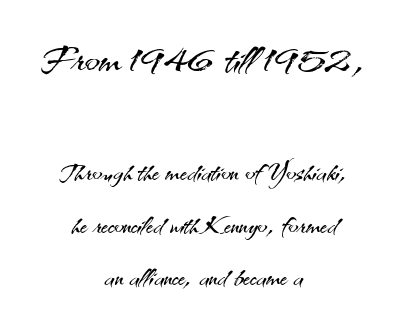
{"serif": "no", "bold": "no", "weight": "light", "width": "normal", "stroke_contrast": "medium", "x_height": "small", "monospaced": "no", "underline": "no", "align": "center", "line_spacing": "normal", "line_spacing_ratio": 1.43, "letter_spacing": "normal", "letter_spacing_em": 0.0, "larger_block": "first", "size_ratio": 1.49, "glyph_px": 55}
